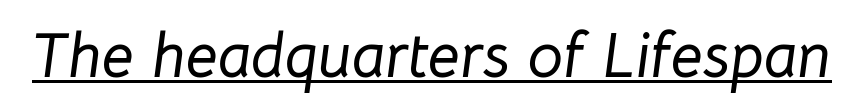
{"italic": "yes", "lean": "right", "slant_degrees": 8, "width": "normal", "stroke_contrast": "low", "x_height": "medium", "monospaced": "no", "underline": "yes", "letter_spacing": "normal", "letter_spacing_em": 0.0, "glyph_px": 63}
